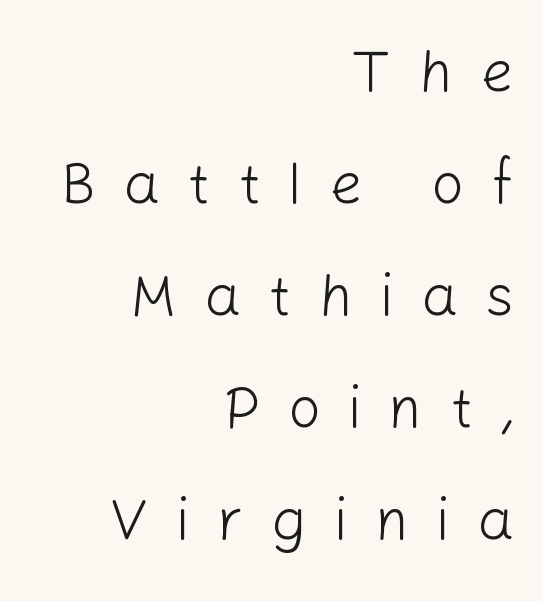
{"serif": "no", "italic": "no", "bold": "no", "weight": "light", "width": "normal", "stroke_contrast": "low", "x_height": "medium", "monospaced": "no", "underline": "no", "align": "right", "line_spacing": "loose", "line_spacing_ratio": 1.93, "letter_spacing": "wide", "letter_spacing_em": 0.47, "glyph_px": 58}
